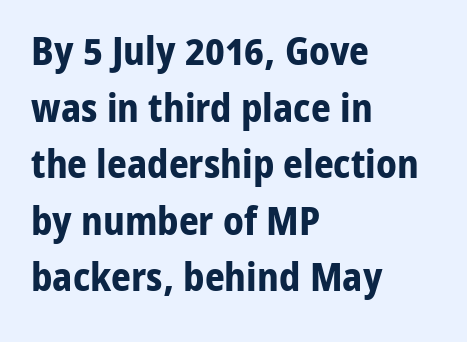
The image shows 39 px bold sans-serif type, upright; set left-aligned, normal line spacing (1.45x), normal letter spacing, not underlined; low stroke contrast and a medium x-height.
